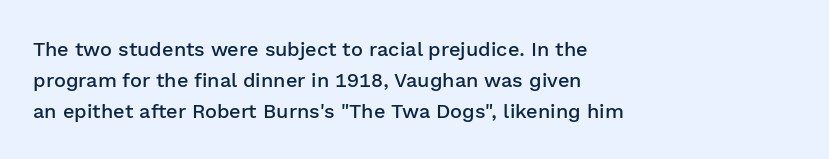
{"italic": "no", "bold": "semi", "underline": "no", "align": "left", "line_spacing": "normal", "line_spacing_ratio": 1.56, "letter_spacing": "normal", "letter_spacing_em": 0.0, "glyph_px": 20}
